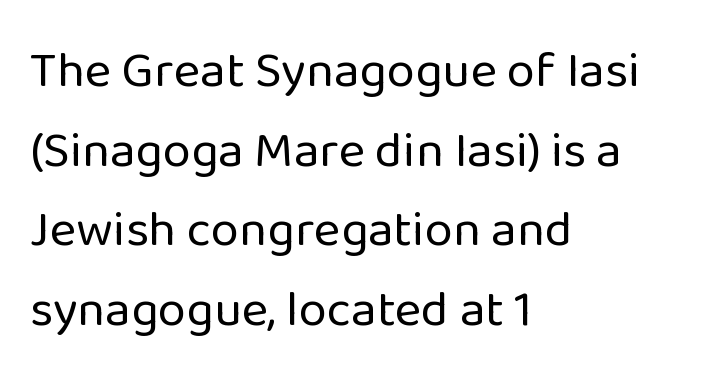
{"serif": "no", "italic": "no", "bold": "no", "weight": "regular", "width": "normal", "stroke_contrast": "low", "x_height": "medium", "monospaced": "no", "underline": "no", "align": "left", "line_spacing": "normal", "line_spacing_ratio": 1.56, "letter_spacing": "normal", "letter_spacing_em": 0.0, "glyph_px": 51}
